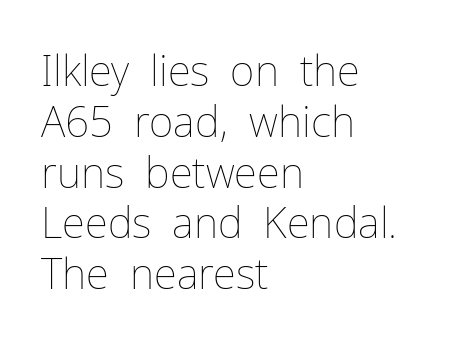
The image shows 42 px thin type, upright; set left-aligned, line spacing 1.21x, normal letter spacing, not underlined; low stroke contrast and a medium x-height.
